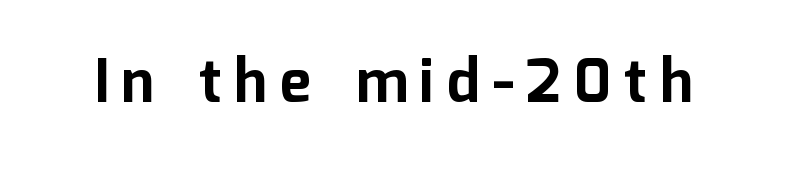
Q: Is the text bold? A: Yes.
Q: Is the text italic (slanted)? A: No, it is upright.
Q: Is the typeface a serif or a sans-serif typeface? A: Sans-serif.
Q: Is the text underlined? A: No.
Q: Is the spacing between letters normal or unusually wide? A: Unusually wide.
Q: Width (condensed, normal, or wide)? A: Normal.
Q: Stroke contrast? A: Low.
Q: x-height? A: Medium.
Q: Monospaced? A: No.
